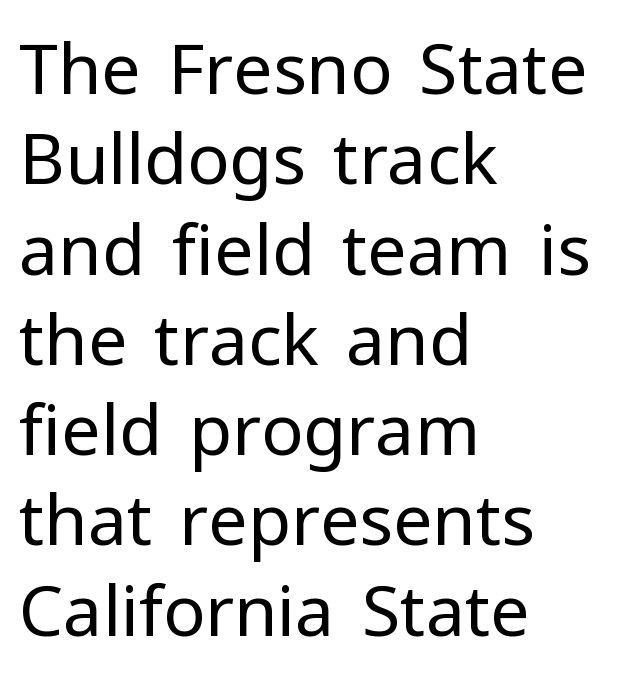
Q: Is the text bold? A: No.
Q: Is the text italic (slanted)? A: No, it is upright.
Q: Is the typeface a serif or a sans-serif typeface? A: Sans-serif.
Q: Is the text underlined? A: No.
Q: How is the paragraph aligned? A: Left-aligned.
Q: Is the spacing between letters normal or unusually wide? A: Normal.
Q: Is the spacing between lines tight, normal or loose? A: Normal.
Q: Width (condensed, normal, or wide)? A: Normal.
Q: Stroke contrast? A: Low.
Q: x-height? A: Medium.
Q: Monospaced? A: No.
